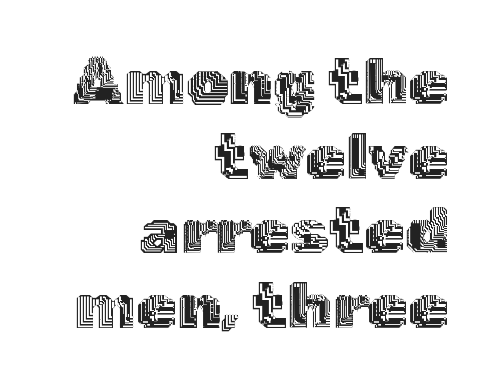
A flush-right, rag-left setting is used for this passage. Summary of vertical rhythm: compact, with narrow interline spacing. The rendering uses natural spacing where letterforms have individual widths. A roman cut, with each character standing at attention. A typesetter would call this zero additional tracking.
